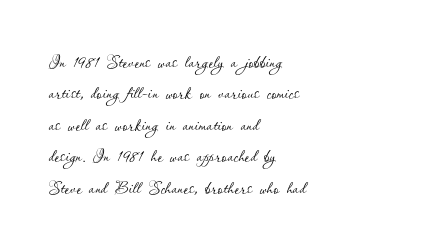
The image shows 24 px text type; set left-aligned, normal line spacing (1.31x), normal letter spacing, not underlined.
